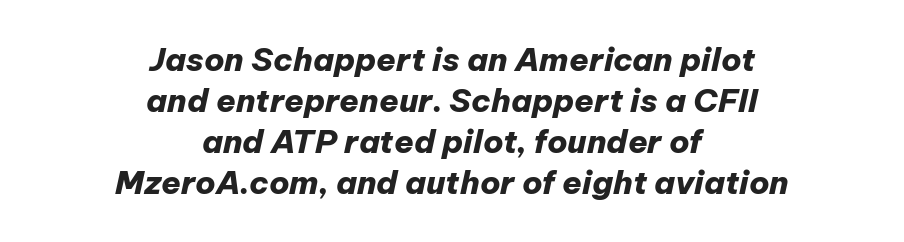
The image shows 32 px heavy type, italic (leaning right); set centered, normal line spacing (1.28x), normal letter spacing, not underlined; low stroke contrast and a medium x-height.
